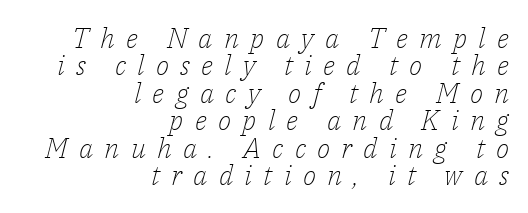
The weight tops out at a normal text grade. The letters are spread apart with noticeably loose tracking. The space directly below the letters is spotless. The rendering applies a slant to the glyphs. The text block is weighted toward the right margin, trailing off unevenly leftward. How would I describe the line gaps? Narrow and economical.
